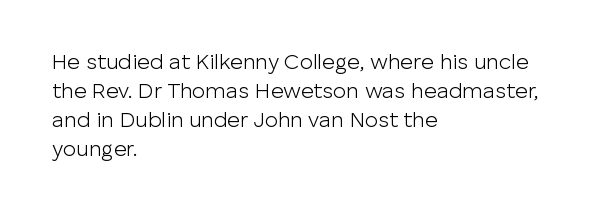
Q: Is the text bold? A: No.
Q: Is the text italic (slanted)? A: No, it is upright.
Q: Is the text underlined? A: No.
Q: How is the paragraph aligned? A: Left-aligned.
Q: Is the spacing between letters normal or unusually wide? A: Normal.
Q: Is the spacing between lines tight, normal or loose? A: Normal.
